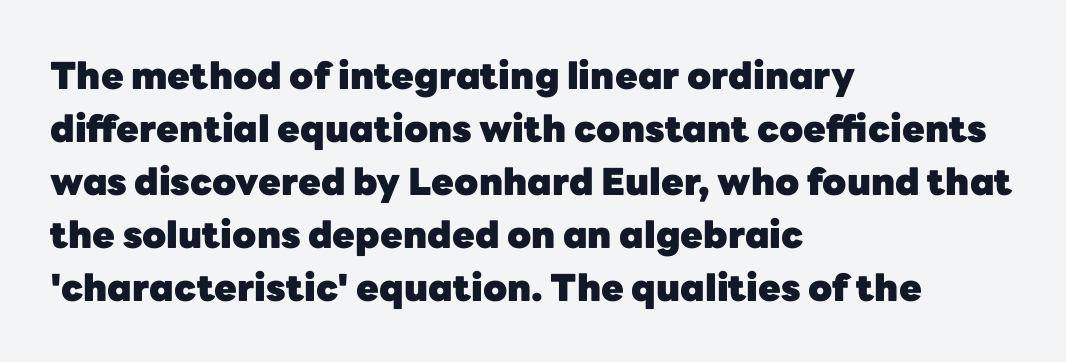
Q: Is the text bold? A: Yes.
Q: Is the text italic (slanted)? A: No, it is upright.
Q: Is the typeface a serif or a sans-serif typeface? A: Sans-serif.
Q: Is the text underlined? A: No.
Q: How is the paragraph aligned? A: Left-aligned.
Q: Is the spacing between letters normal or unusually wide? A: Normal.
Q: Is the spacing between lines tight, normal or loose? A: Normal.
Q: Width (condensed, normal, or wide)? A: Normal.
Q: Stroke contrast? A: Low.
Q: x-height? A: Medium.
Q: Monospaced? A: No.
